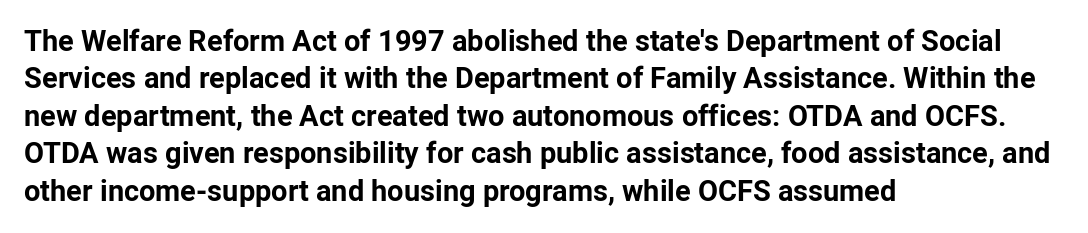
{"serif": "no", "italic": "no", "bold": "yes", "weight": "bold", "width": "normal", "stroke_contrast": "low", "x_height": "medium", "monospaced": "no", "underline": "no", "align": "left", "line_spacing": "normal", "line_spacing_ratio": 1.29, "letter_spacing": "normal", "letter_spacing_em": 0.0, "glyph_px": 29}
